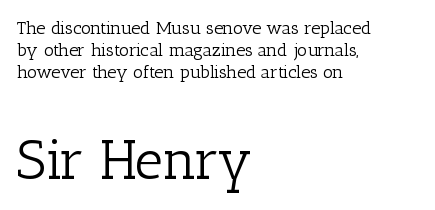
The image shows 55 px light serif type, upright; set left-aligned, line spacing 1.22x, normal letter spacing, not underlined; the second (bottom) block is 3.06x larger; low stroke contrast and a medium x-height.
